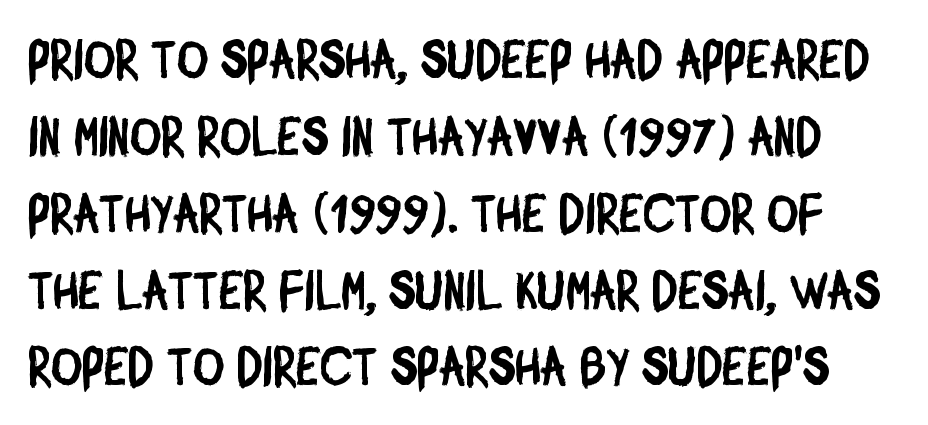
Q: Is the typeface a serif or a sans-serif typeface? A: Sans-serif.
Q: Is the text underlined? A: No.
Q: Is the spacing between letters normal or unusually wide? A: Normal.
Q: Is the spacing between lines tight, normal or loose? A: Normal.
Q: Width (condensed, normal, or wide)? A: Condensed.
Q: Stroke contrast? A: Low.
Q: x-height? A: Large.
Q: Monospaced? A: No.
